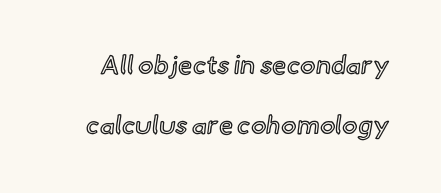
The image shows 26 px text type; set loose line spacing (2.3x), normal letter spacing, not underlined.
